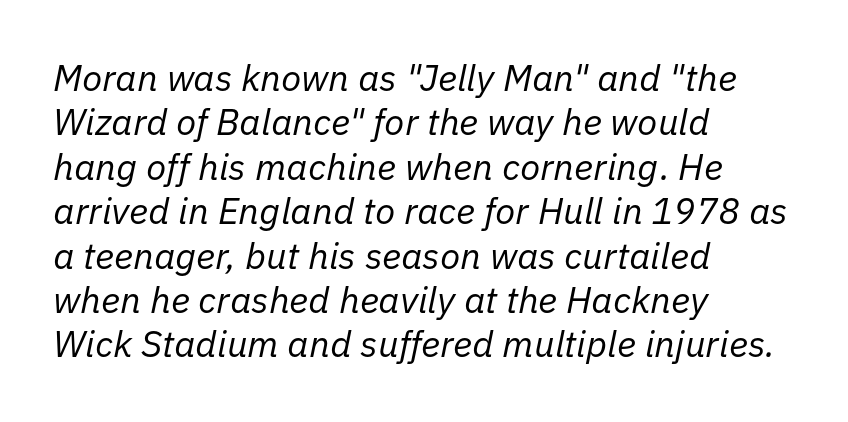
Typeset ragged right — the left edge is the straight one. Decoration check: the copy has no underline. In terms of letterspacing, this is plain default setting. A light-to-regular cut is what we see here. Note the varied advance widths — an 'i' is clearly narrower than an 'm'.
